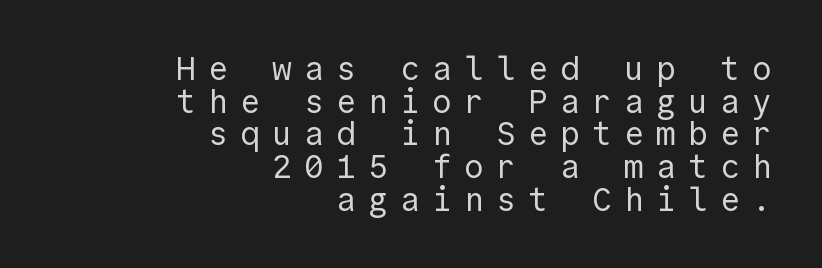
The image shows 33 px regular-weight sans-serif type, upright; set right-aligned, tight line spacing (0.99x), unusually wide letter spacing (+0.37 em), not underlined; a medium x-height.
